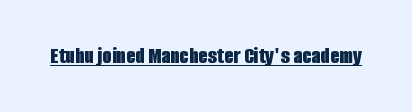
The image shows 24 px bold type, upright; set normal letter spacing, underlined.
